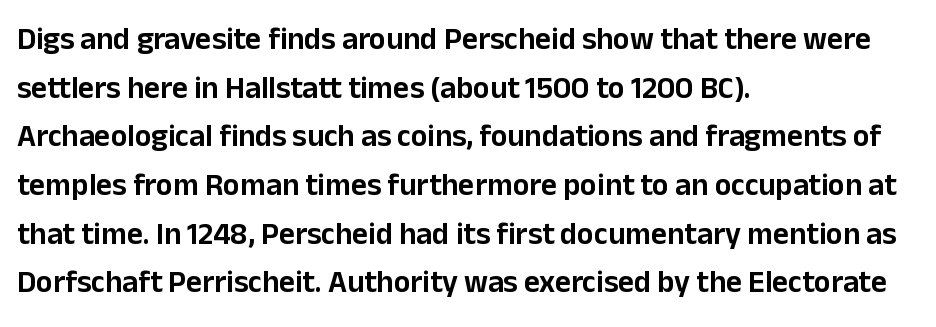
Nope, no serifs anywhere on these letters. The letters stand upright; this is a roman face. These lines sit exactly where default settings would place them. The zone under the glyphs is completely vacant. Does extra space separate the letters? No, they use regular spacing.
